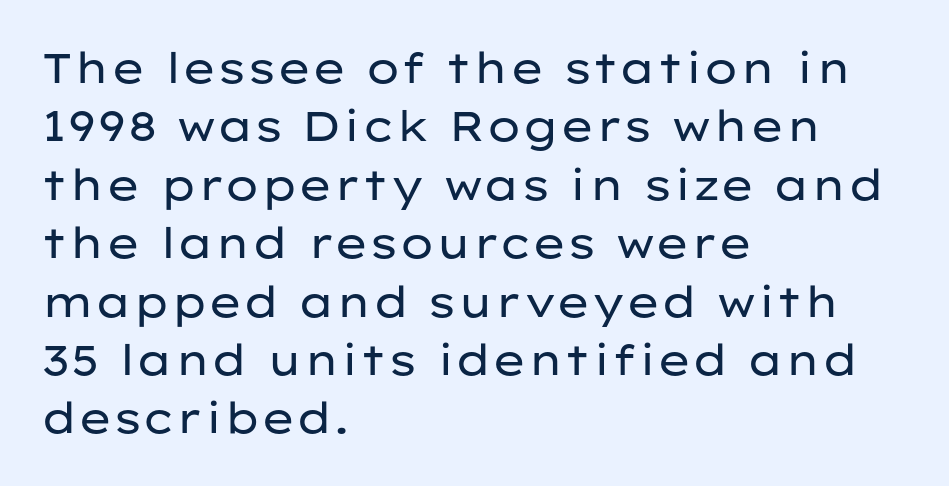
Q: Is the text bold? A: No.
Q: Is the text italic (slanted)? A: No, it is upright.
Q: Is the typeface a serif or a sans-serif typeface? A: Sans-serif.
Q: Is the text underlined? A: No.
Q: How is the paragraph aligned? A: Left-aligned.
Q: Is the spacing between letters normal or unusually wide? A: Normal.
Q: Is the spacing between lines tight, normal or loose? A: Normal.
Q: Width (condensed, normal, or wide)? A: Wide.
Q: Stroke contrast? A: Low.
Q: x-height? A: Medium.
Q: Monospaced? A: No.
